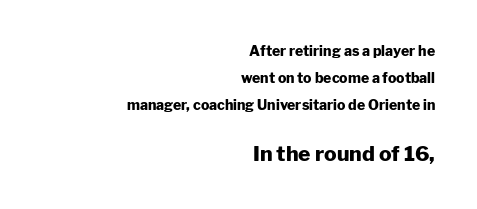
The image shows 21 px bold type, upright; set right-aligned, loose line spacing (1.93x), normal letter spacing, not underlined; the second (bottom) block is 1.5x larger.
